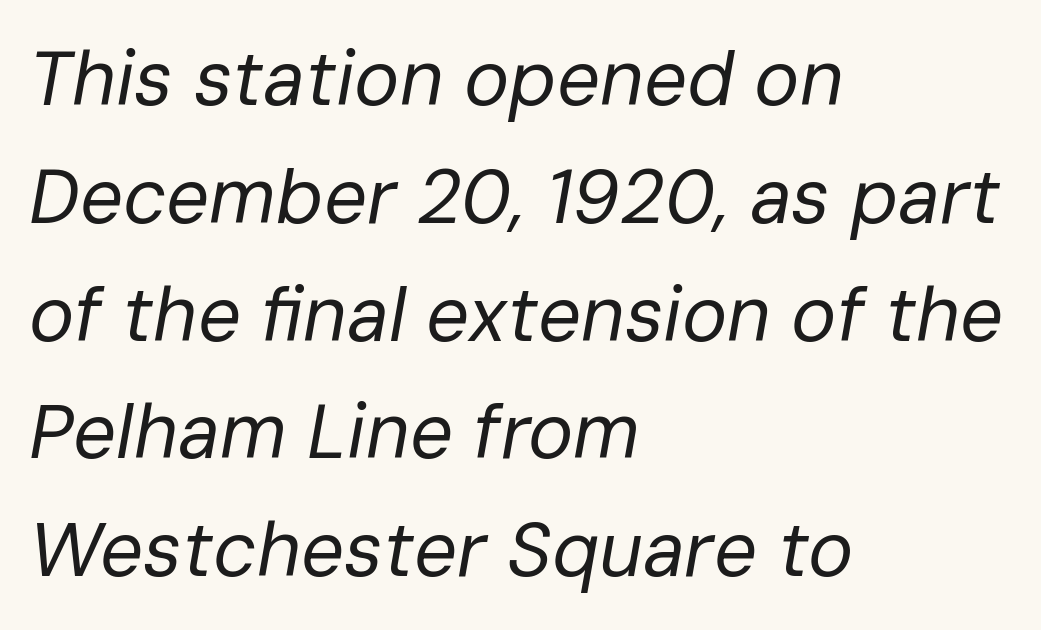
{"italic": "yes", "lean": "right", "slant_degrees": 10, "bold": "no", "weight": "regular", "width": "normal", "stroke_contrast": "low", "x_height": "medium", "monospaced": "no", "underline": "no", "align": "left", "line_spacing": "normal", "line_spacing_ratio": 1.55, "letter_spacing": "normal", "letter_spacing_em": 0.0, "glyph_px": 76}
